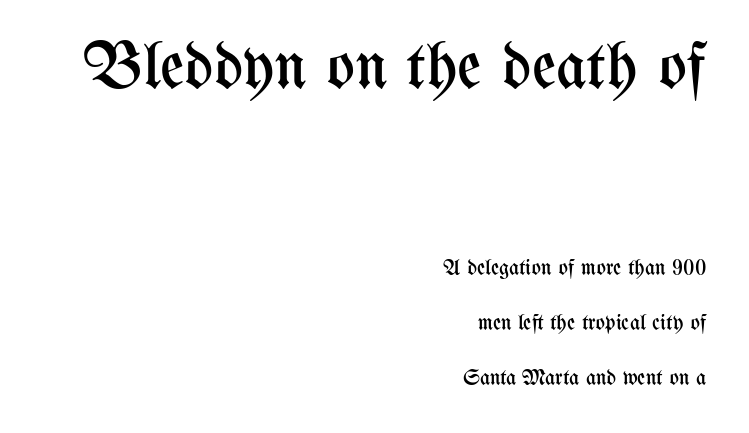
Q: Is the text bold? A: No.
Q: Is the text italic (slanted)? A: No, it is upright.
Q: Is the text underlined? A: No.
Q: How is the paragraph aligned? A: Right-aligned.
Q: Is the spacing between letters normal or unusually wide? A: Normal.
Q: Is the spacing between lines tight, normal or loose? A: Loose.
Q: Which block of text is set in a larger size, the first (top) or the second (bottom)? A: The first (top) one.
Q: Width (condensed, normal, or wide)? A: Condensed.
Q: Stroke contrast? A: Medium.
Q: x-height? A: Medium.
Q: Monospaced? A: No.
